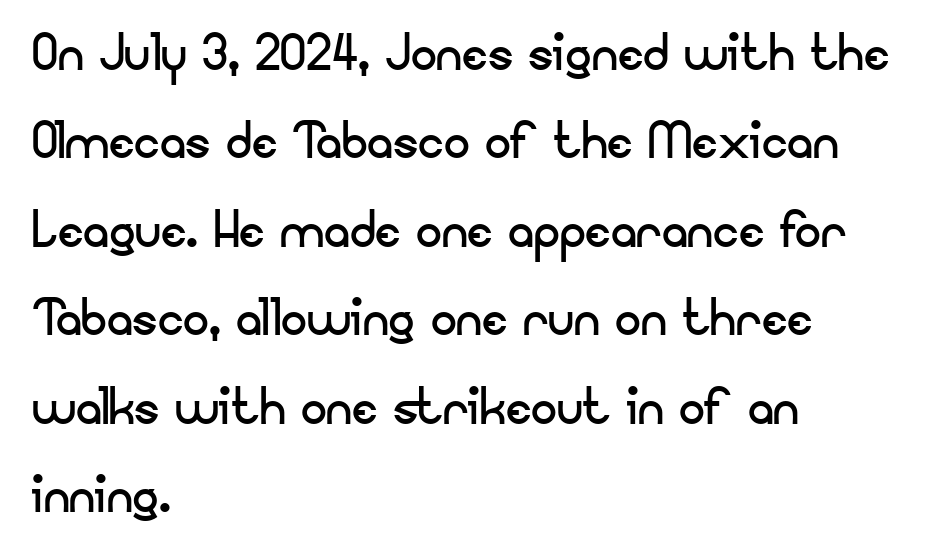
The image shows 65 px regular-weight sans-serif type, upright; set left-aligned, normal line spacing (1.36x), normal letter spacing, not underlined; low stroke contrast and a small x-height.
